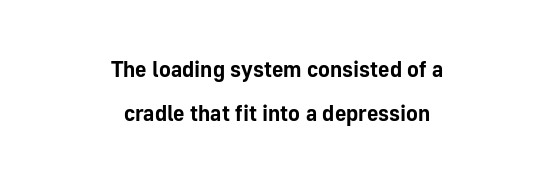
{"italic": "no", "bold": "yes", "underline": "no", "align": "center", "line_spacing": "loose", "line_spacing_ratio": 1.98, "letter_spacing": "normal", "letter_spacing_em": 0.0, "glyph_px": 22}
